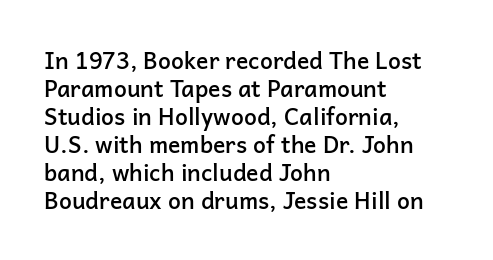
Alignment: flush left. Short note: letters normally spaced. The space directly below the letters is spotless. It's the straight-up-and-down kind of type. Stroke thickness is moderately raised; the sample reads as semibold.
